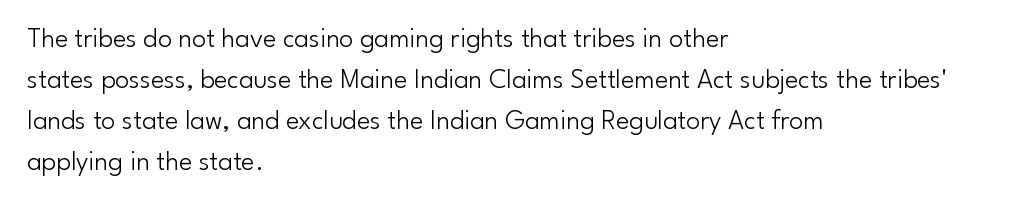
This rendering leaves character spacing at its baseline value. Regarding leading, the lines here are spaced in the standard way. On a weight scale, this lands at 450 or below. Is this a sans? Yes — the strokes have no serifs. This sample has the flowing, uneven cadence of proportional lettering.
